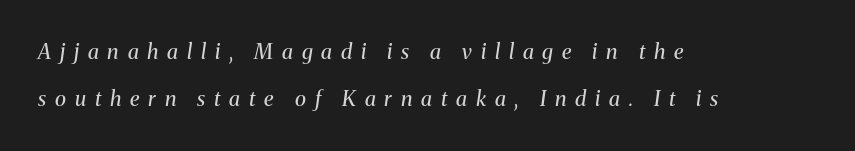
Compared with typical paragraphs, the rows here are farther apart. On a weight scale, this lands at 450 or below. Notice how the passage keeps a crisp vertical edge on the left only. Observe the lean: these are italic letterforms. The letters are spread apart with noticeably loose tracking.
